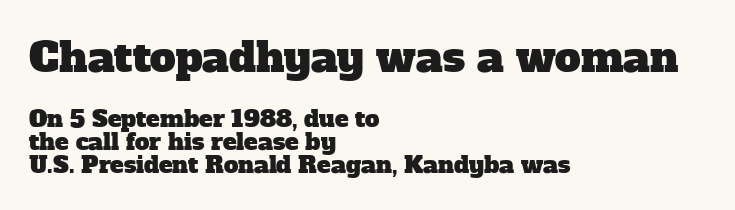
Q: Is the typeface a serif or a sans-serif typeface? A: Serif.
Q: Is the text underlined? A: No.
Q: How is the paragraph aligned? A: Left-aligned.
Q: Is the spacing between letters normal or unusually wide? A: Normal.
Q: Is the spacing between lines tight, normal or loose? A: Tight.
Q: Which block of text is set in a larger size, the first (top) or the second (bottom)? A: The first (top) one.
Q: Width (condensed, normal, or wide)? A: Normal.
Q: Stroke contrast? A: Low.
Q: x-height? A: Medium.
Q: Monospaced? A: No.
